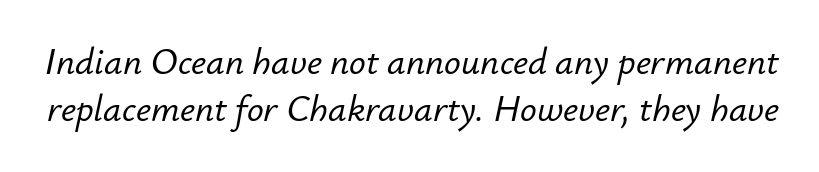
The image shows 37 px text type, italic (leaning right); set normal line spacing (1.27x), normal letter spacing, not underlined; low stroke contrast and a small x-height.
